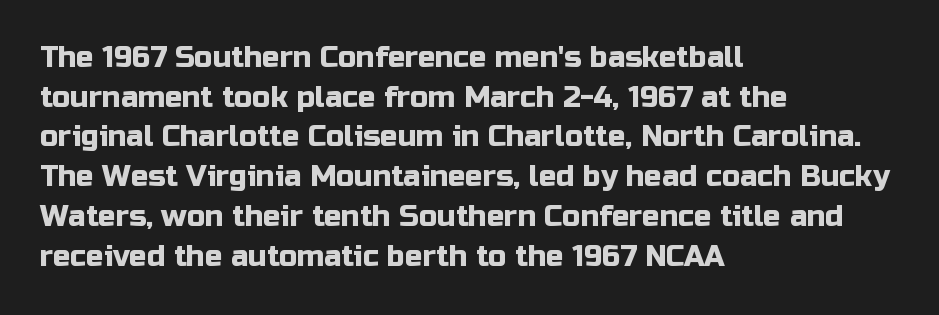
Rule under the text: the space is simply empty. Layout note: lines flush left. These lines were composed using upright roman letters. Do the characters align in a grid? No, the font is proportional. Note: no serifs on the glyphs.
